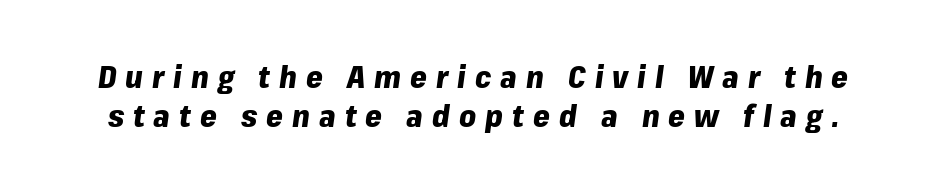
Tracking here is generous; glyphs stand well apart from one another. Caption: bold face, heavy strokes. The letters are slanted; this is an italic face. The zone under the glyphs is completely vacant.
